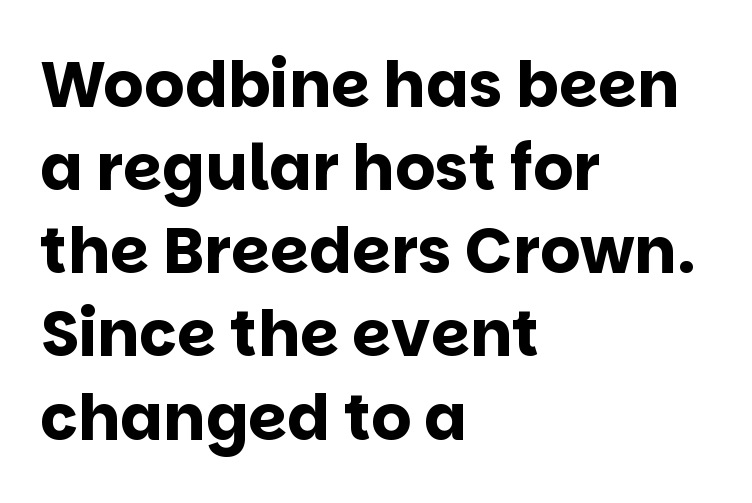
The image shows 63 px bold sans-serif type, upright; set left-aligned, normal line spacing (1.32x), normal letter spacing, not underlined; low stroke contrast and a large x-height.
